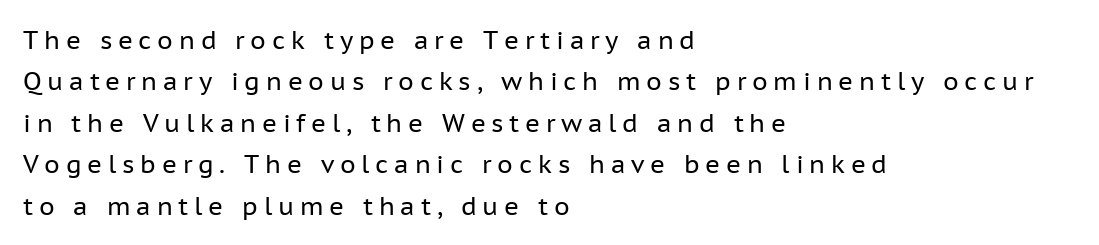
Q: Is the text bold? A: No.
Q: Is the text italic (slanted)? A: No, it is upright.
Q: Is the text underlined? A: No.
Q: How is the paragraph aligned? A: Left-aligned.
Q: Is the spacing between letters normal or unusually wide? A: Unusually wide.
Q: Is the spacing between lines tight, normal or loose? A: Normal.
